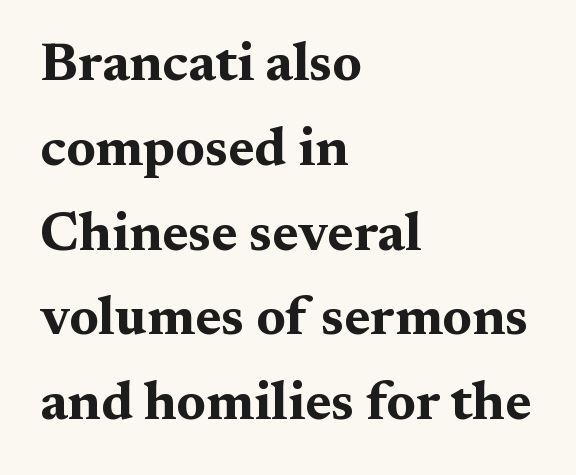
{"serif": "yes", "italic": "no", "bold": "yes", "weight": "bold", "width": "wide", "stroke_contrast": "medium", "x_height": "medium", "monospaced": "no", "underline": "no", "align": "left", "line_spacing": "normal", "line_spacing_ratio": 1.57, "letter_spacing": "normal", "letter_spacing_em": 0.0, "glyph_px": 54}
